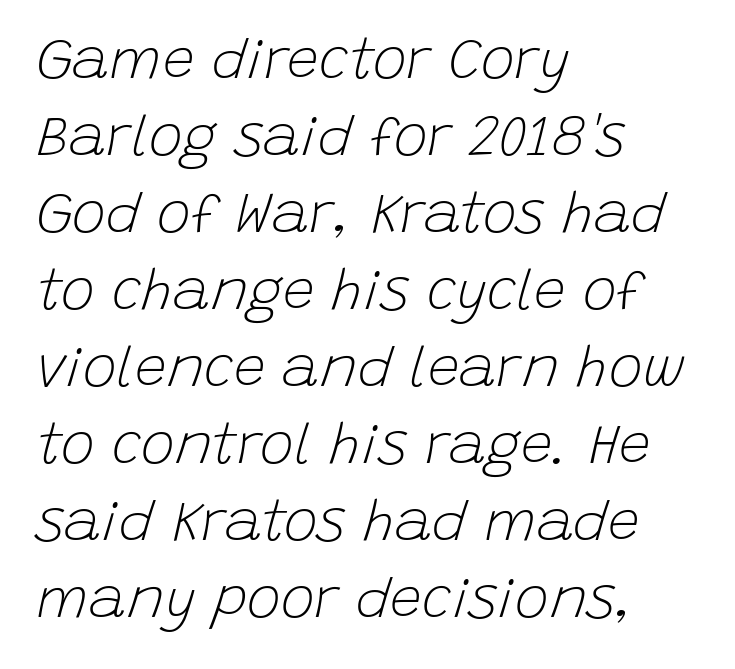
The image shows 57 px light type, italic (leaning right); set left-aligned, normal line spacing (1.35x), normal letter spacing, not underlined; low stroke contrast and a large x-height.
